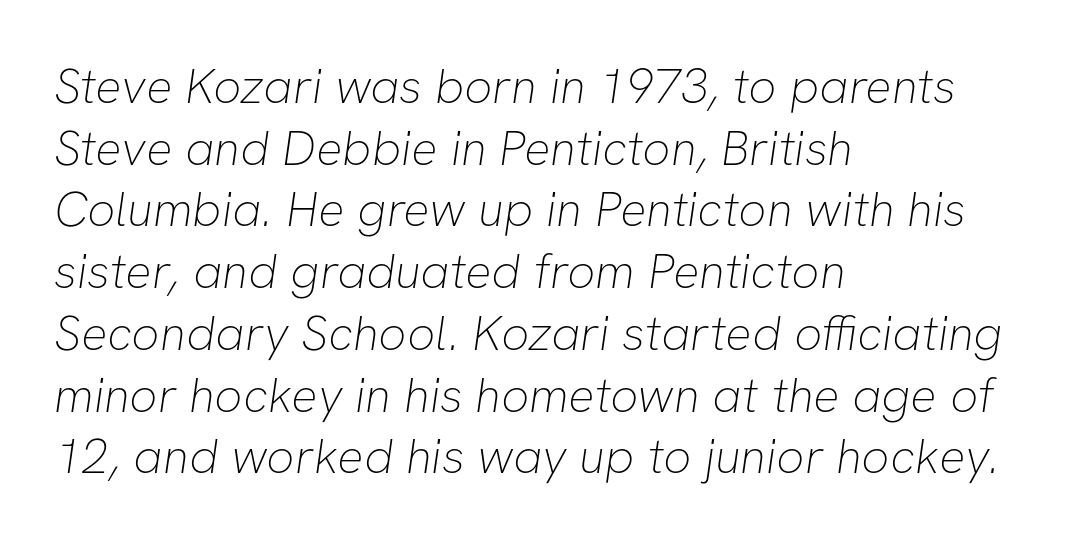
Layout note: lines flush left. Summary of vertical rhythm: regular, with standard interline spacing. These lines are rendered in a variable-pitch font. Check where the strokes stop: nothing finishes them off — pure sans.
